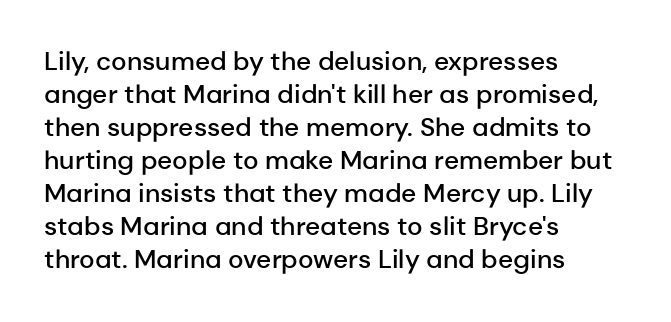
The space beneath each line is pristine and unruled. Notice how the stems are strictly vertical — no italics here. Weight: semibold (demi). Is the letter spacing exaggerated? No — it looks like the ordinary default. The line-height multiplier appears to be the usual default. Short and long lines alike share a common starting point at left.
